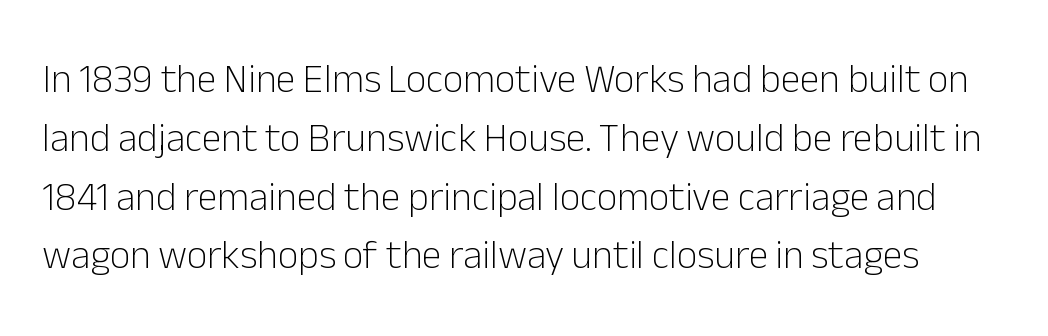
{"serif": "no", "italic": "no", "bold": "no", "weight": "light", "width": "normal", "stroke_contrast": "low", "x_height": "medium", "monospaced": "no", "underline": "no", "line_spacing": "normal", "line_spacing_ratio": 1.47, "letter_spacing": "normal", "letter_spacing_em": 0.0, "glyph_px": 40}
